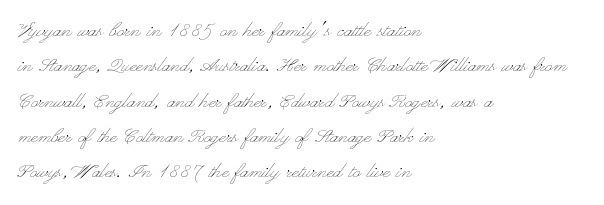
Q: Is the text bold? A: No.
Q: Is the text italic (slanted)? A: Yes.
Q: Is the text underlined? A: No.
Q: How is the paragraph aligned? A: Left-aligned.
Q: Is the spacing between letters normal or unusually wide? A: Normal.
Q: Is the spacing between lines tight, normal or loose? A: Normal.
